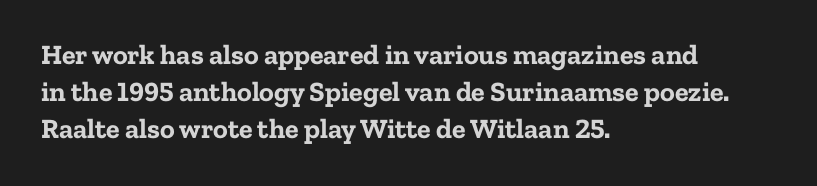
Every letter is thick-stroked: bold, no question. Line starts are locked; line ends wander. The letterforms sit shoulder to shoulder at normal distance. The face used here is proportionally spaced, like ordinary book or web type.
